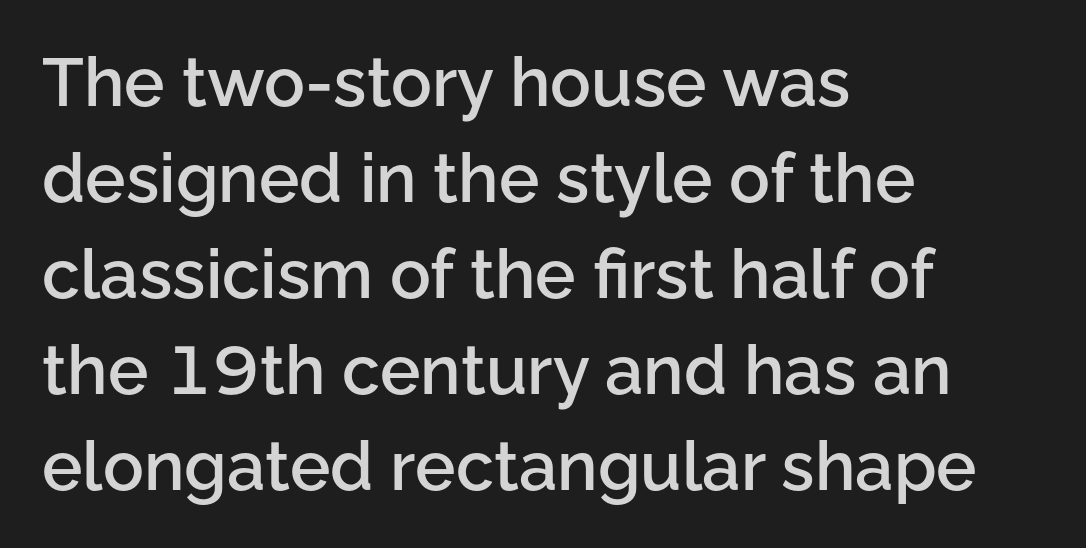
The image shows 68 px semibold sans-serif type, upright; set left-aligned, normal line spacing (1.41x), normal letter spacing, not underlined; low stroke contrast and a medium x-height.
